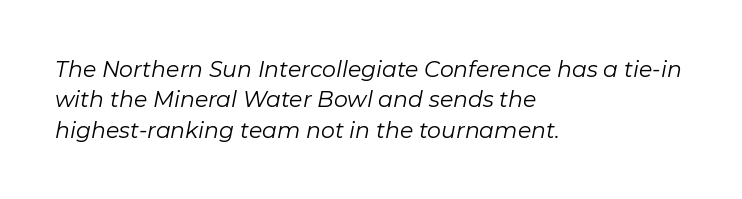
The image shows 22 px text type, italic (leaning right); set left-aligned, normal line spacing (1.38x), normal letter spacing, not underlined.
